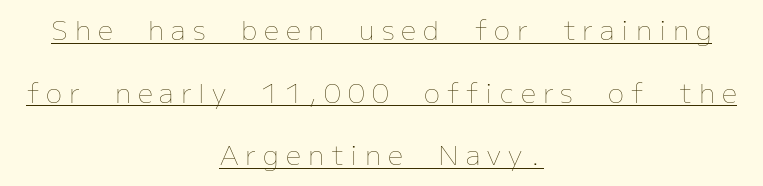
Q: Is the text bold? A: No.
Q: Is the text italic (slanted)? A: No, it is upright.
Q: Is the text underlined? A: Yes.
Q: How is the paragraph aligned? A: Centered.
Q: Is the spacing between letters normal or unusually wide? A: Unusually wide.
Q: Is the spacing between lines tight, normal or loose? A: Loose.
